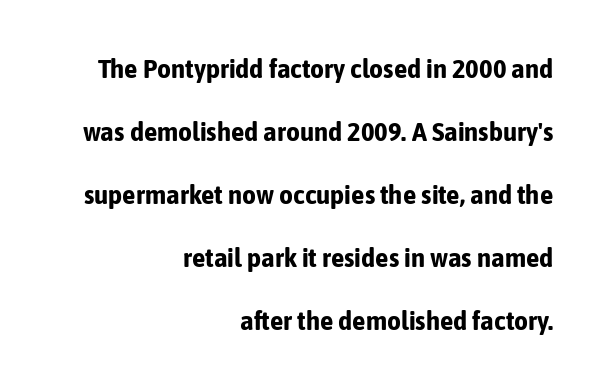
The image shows 27 px bold type, upright; set right-aligned, loose line spacing (2.33x), normal letter spacing, not underlined.
